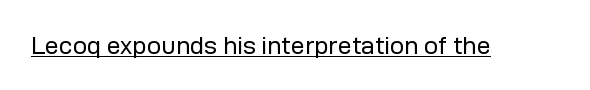
The image shows 25 px text type, upright; set normal letter spacing, underlined.
